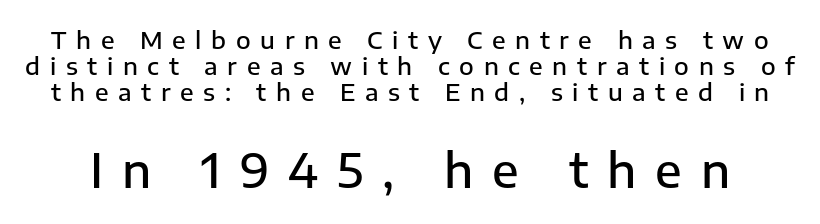
{"serif": "no", "italic": "no", "bold": "semi", "weight": "semibold", "width": "normal", "stroke_contrast": "low", "x_height": "medium", "monospaced": "no", "underline": "no", "line_spacing": "tight", "line_spacing_ratio": 1.08, "letter_spacing": "wide", "letter_spacing_em": 0.4, "larger_block": "second", "size_ratio": 1.96, "glyph_px": 47}
